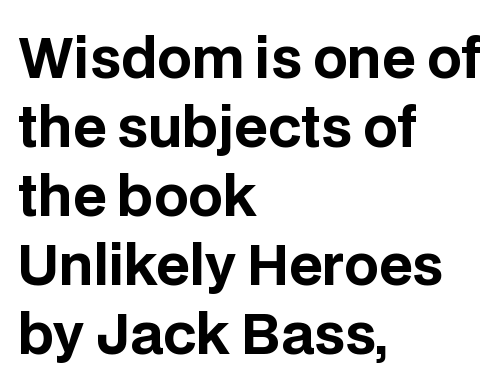
I'd describe the lettering as bold — thick and assertive. Is there any slant? The stems are plumb. The passage shown is not underscored anywhere. Evenly set lines give the paragraph a standard silhouette. Proportional: the letters do not fall into vertical columns.
